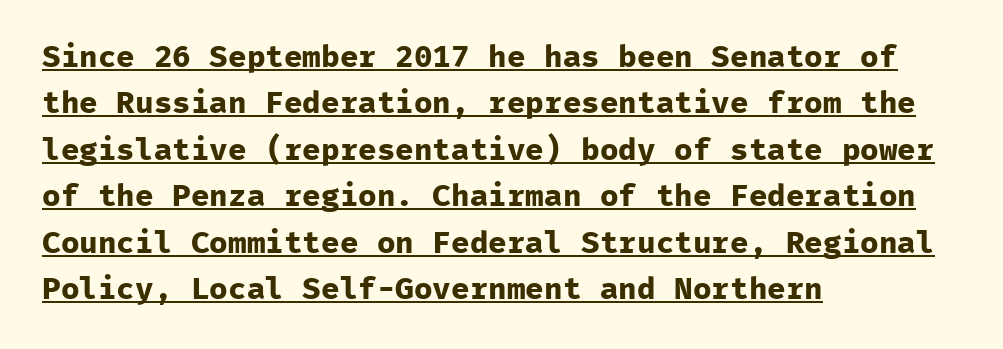
The passage shown is typed in a monospace face where columns stay perfectly aligned. Each new line begins a customary step beneath the previous one. The setting favours the left margin, as ordinary paragraphs usually do. The type is set solid horizontally, with unmodified tracking. The passage shown is underscored from start to finish.
